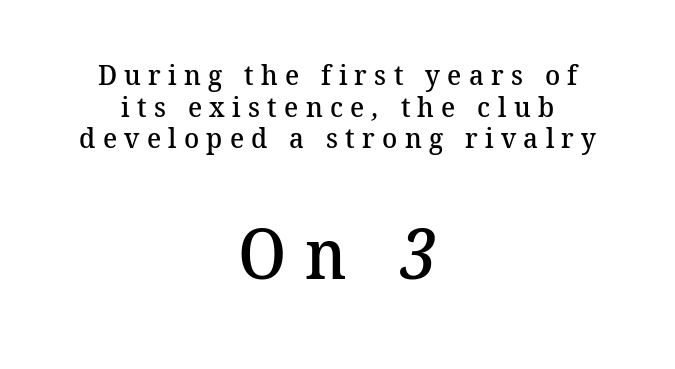
The image shows 69 px semibold serif type; set centered, tight line spacing (1.13x), unusually wide letter spacing (+0.26 em), not underlined; the second (bottom) block is 2.46x larger; medium stroke contrast and a medium x-height.
